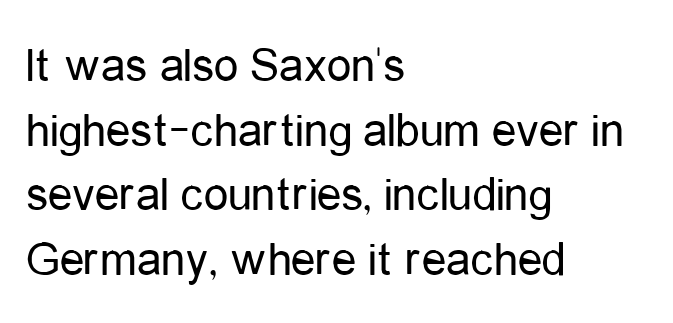
{"serif": "no", "italic": "no", "bold": "no", "weight": "regular", "width": "condensed", "stroke_contrast": "low", "x_height": "medium", "monospaced": "no", "underline": "no", "align": "left", "line_spacing": "normal", "line_spacing_ratio": 1.32, "letter_spacing": "normal", "letter_spacing_em": 0.0, "glyph_px": 49}
